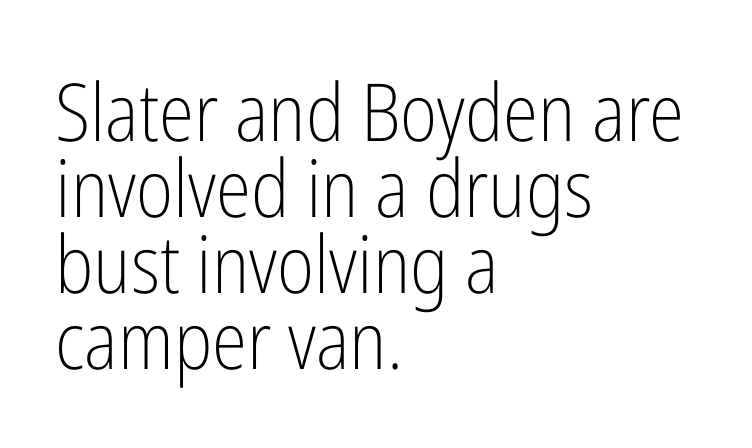
Q: Is the text bold? A: No.
Q: Is the text italic (slanted)? A: No, it is upright.
Q: Is the typeface a serif or a sans-serif typeface? A: Sans-serif.
Q: Is the text underlined? A: No.
Q: How is the paragraph aligned? A: Left-aligned.
Q: Is the spacing between letters normal or unusually wide? A: Normal.
Q: Is the spacing between lines tight, normal or loose? A: Tight.
Q: Width (condensed, normal, or wide)? A: Condensed.
Q: Stroke contrast? A: Low.
Q: x-height? A: Medium.
Q: Monospaced? A: No.
